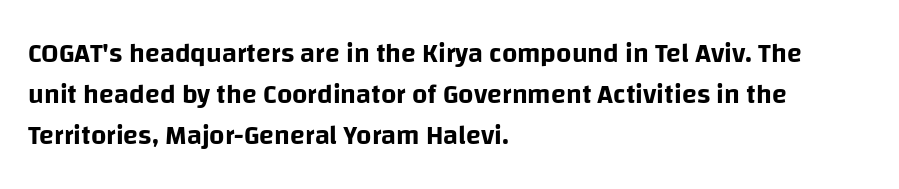
{"italic": "no", "underline": "no", "align": "left", "line_spacing": "normal", "line_spacing_ratio": 1.51, "letter_spacing": "normal", "letter_spacing_em": 0.0, "glyph_px": 27}
